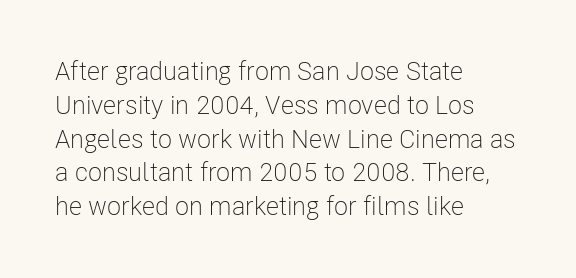
Descenders are the only things crossing below the line. Vertical strokes here are truly vertical. Compared with typical paragraphs, the rows here are spaced about the same. The setting favours the left margin, as ordinary paragraphs usually do.
